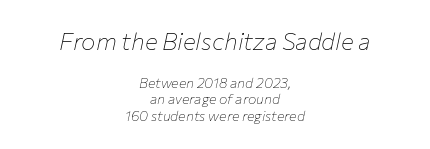
The image shows 24 px text type, italic (leaning right); set centered, line spacing 1.18x, normal letter spacing, not underlined; the first (top) block is 1.71x larger.
